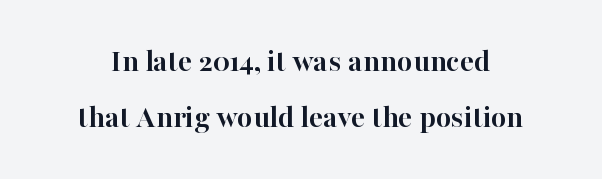
{"serif": "yes", "italic": "no", "bold": "yes", "weight": "semibold", "width": "normal", "stroke_contrast": "high", "x_height": "medium", "monospaced": "no", "underline": "no", "line_spacing": "normal", "line_spacing_ratio": 1.69, "letter_spacing": "normal", "letter_spacing_em": 0.0, "glyph_px": 33}
